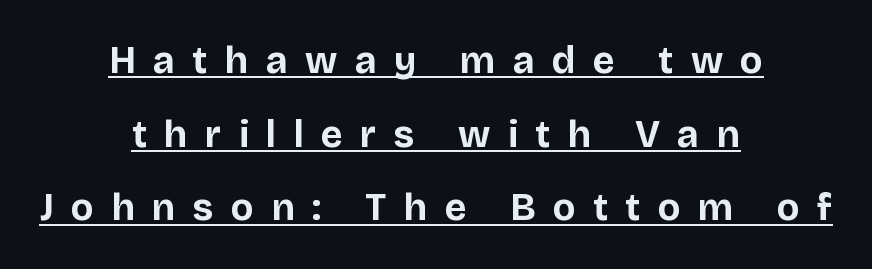
{"serif": "no", "italic": "no", "bold": "yes", "weight": "bold", "width": "normal", "stroke_contrast": "low", "x_height": "large", "monospaced": "no", "underline": "yes", "align": "center", "line_spacing": "loose", "line_spacing_ratio": 1.94, "letter_spacing": "wide", "letter_spacing_em": 0.46, "glyph_px": 38}
